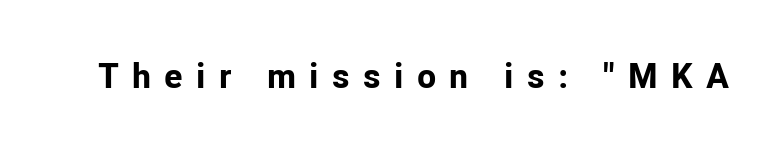
The image shows 35 px bold sans-serif type, upright; set unusually wide letter spacing (+0.38 em), not underlined; low stroke contrast and a medium x-height.
